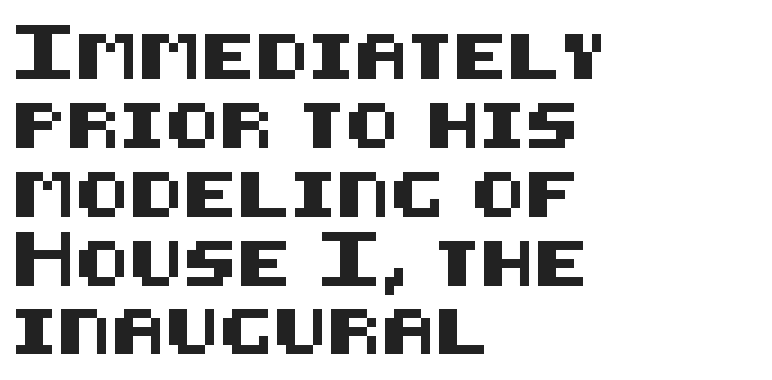
Q: Is the text italic (slanted)? A: No, it is upright.
Q: Is the typeface a serif or a sans-serif typeface? A: Sans-serif.
Q: Is the text underlined? A: No.
Q: How is the paragraph aligned? A: Left-aligned.
Q: Is the spacing between letters normal or unusually wide? A: Normal.
Q: Is the spacing between lines tight, normal or loose? A: Normal.
Q: Width (condensed, normal, or wide)? A: Normal.
Q: Stroke contrast? A: Medium.
Q: x-height? A: Large.
